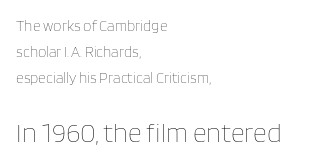
{"italic": "no", "bold": "no", "underline": "no", "align": "left", "line_spacing_ratio": 1.75, "letter_spacing": "normal", "letter_spacing_em": 0.0, "larger_block": "second", "size_ratio": 1.8, "glyph_px": 27}
